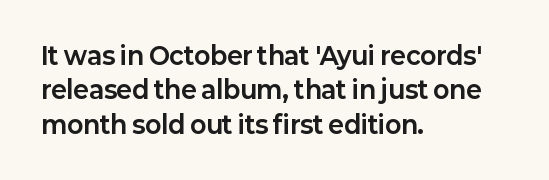
The image shows 24 px bold type, upright; set left-aligned, normal line spacing (1.43x), normal letter spacing, not underlined.
